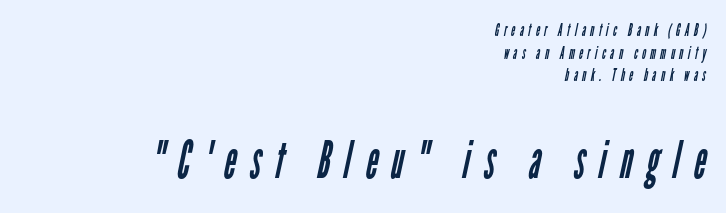
The second block has been scaled up relative to the first. The paragraph has a hard right edge and a soft left edge. Stems here are at most as thick as an everyday book face. Note: no serifs on the glyphs.
